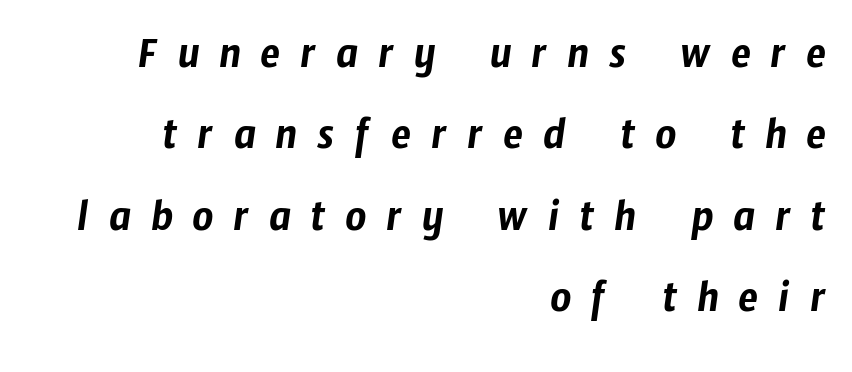
{"serif": "no", "width": "condensed", "stroke_contrast": "low", "x_height": "medium", "monospaced": "no", "underline": "no", "align": "right", "line_spacing_ratio": 1.77, "letter_spacing": "wide", "letter_spacing_em": 0.43, "glyph_px": 46}
